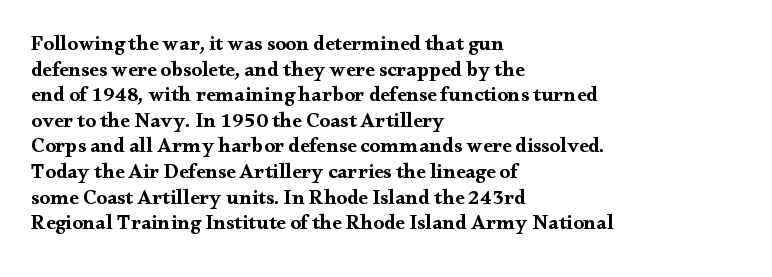
Q: Is the text bold? A: Yes.
Q: Is the text italic (slanted)? A: No, it is upright.
Q: Is the text underlined? A: No.
Q: How is the paragraph aligned? A: Left-aligned.
Q: Is the spacing between letters normal or unusually wide? A: Normal.
